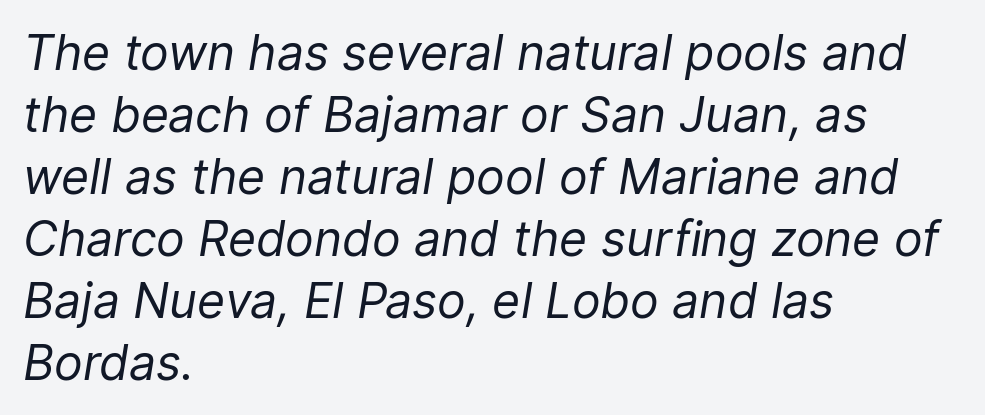
Italic? Definitely — the glyphs are oblique. One-word summary of the alignment: left. The characters are drawn with everyday or finer stroke widths. Honestly, the row spacing looks completely unremarkable.
